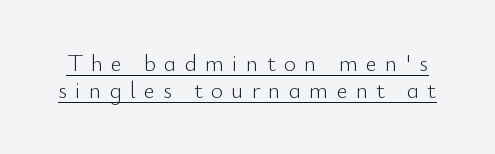
Like a heading marked for emphasis, these lines bear an underscore. The characters are drawn with everyday or finer stroke widths. How would I describe the line gaps? Narrow and economical. You could only call the tracking loose — the letters float apart.
